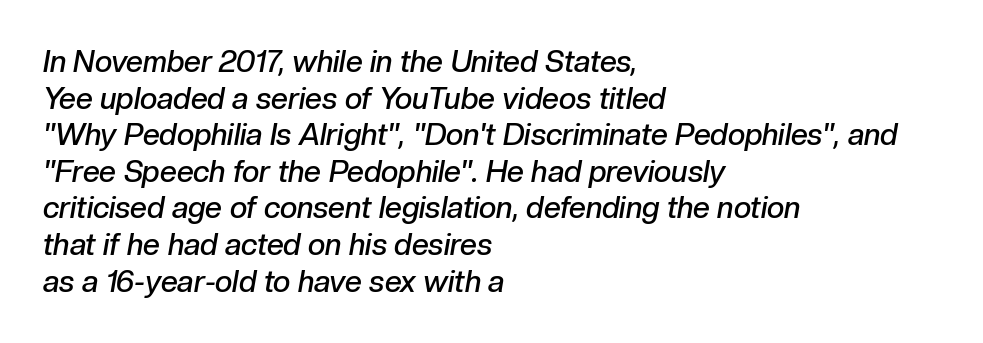
Character widths vary here, with narrow letters taking less room than wide ones. Between one letter and the next there's only the usual sliver of space. Semibold letterforms, between regular and bold. Emphasis-style slanted type is in use.
